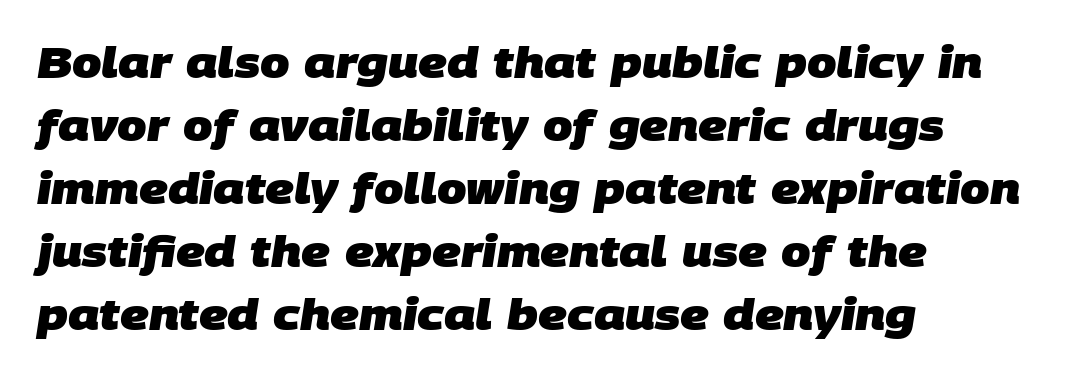
{"serif": "no", "bold": "yes", "weight": "heavy", "width": "normal", "stroke_contrast": "low", "x_height": "large", "monospaced": "no", "underline": "no", "align": "left", "line_spacing": "normal", "line_spacing_ratio": 1.5, "letter_spacing": "normal", "letter_spacing_em": 0.0, "glyph_px": 42}
